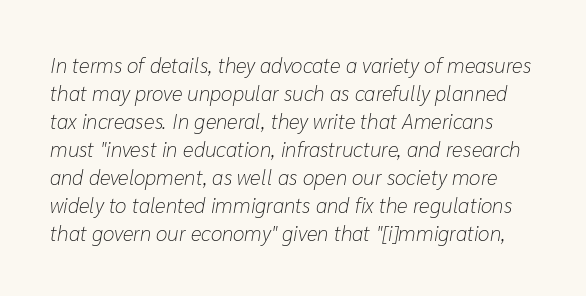
Caption: face not bold, strokes unweighted. This is oblique type, the kind used for emphasis or titles. These lines sit exactly where default settings would place them. These lines keep a tight, regular rhythm from letter to letter.
